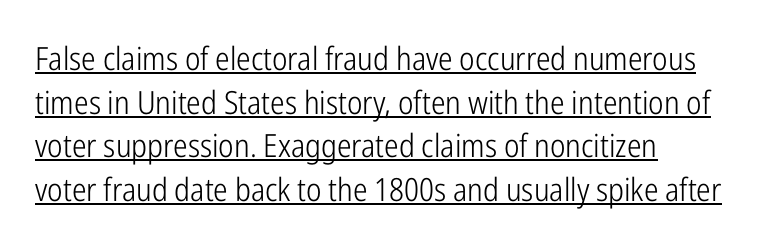
{"serif": "no", "italic": "no", "bold": "no", "weight": "light", "width": "condensed", "stroke_contrast": "low", "x_height": "medium", "monospaced": "no", "underline": "yes", "line_spacing": "normal", "line_spacing_ratio": 1.36, "letter_spacing": "normal", "letter_spacing_em": 0.0, "glyph_px": 32}
